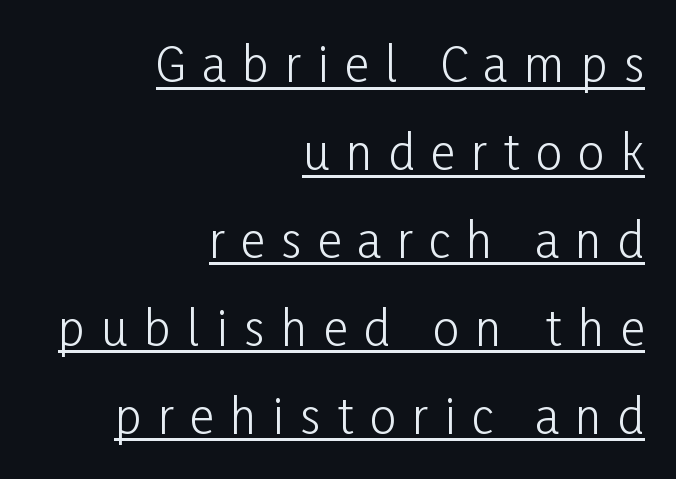
The image shows 47 px light, condensed sans-serif type, upright; set right-aligned, line spacing 1.87x, unusually wide letter spacing (+0.35 em), underlined; low stroke contrast and a medium x-height.
